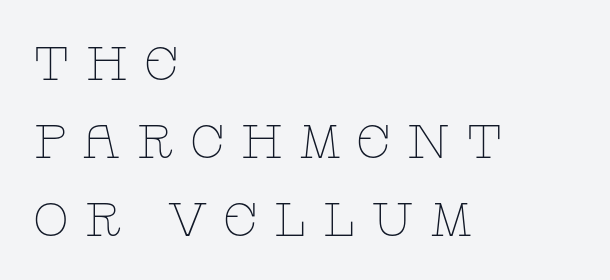
{"serif": "yes", "italic": "no", "bold": "no", "weight": "thin", "width": "wide", "stroke_contrast": "low", "x_height": "large", "monospaced": "no", "underline": "no", "align": "left", "line_spacing": "normal", "line_spacing_ratio": 1.66, "letter_spacing": "wide", "letter_spacing_em": 0.32, "glyph_px": 47}
